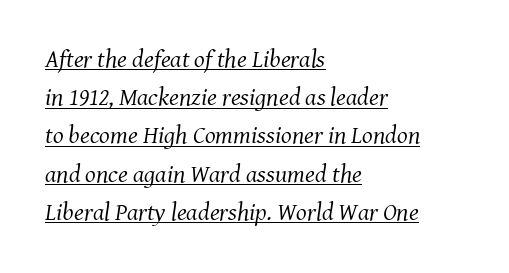
Q: Is the text bold? A: No.
Q: Is the text italic (slanted)? A: Yes, it leans right by about 8 degrees.
Q: Is the text underlined? A: Yes.
Q: How is the paragraph aligned? A: Left-aligned.
Q: Is the spacing between letters normal or unusually wide? A: Normal.
Q: Is the spacing between lines tight, normal or loose? A: Normal.
